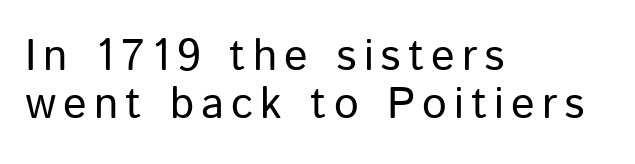
The image shows 44 px regular-weight sans-serif type, upright; set left-aligned, tight line spacing (1.1x), not underlined; low stroke contrast and a medium x-height.
